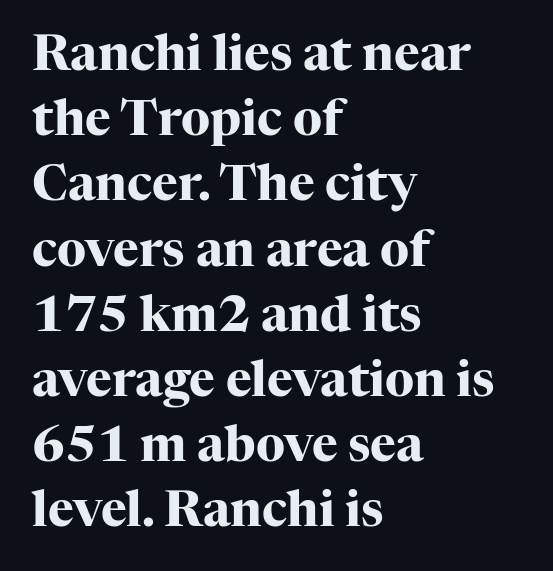
The image shows 49 px heavy serif type, upright; set left-aligned, normal line spacing (1.33x), normal letter spacing, not underlined; high stroke contrast and a medium x-height.
